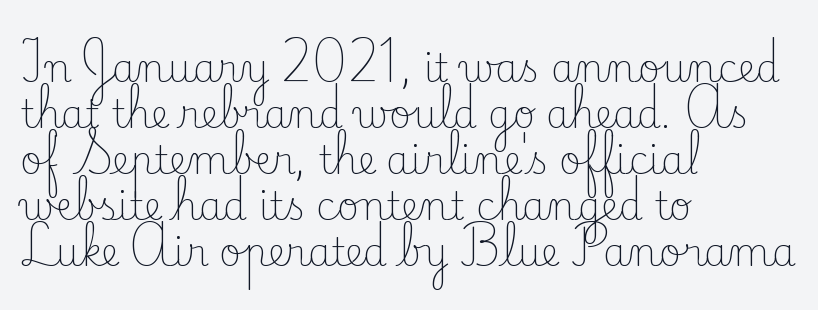
The image shows 38 px light serif type, upright; set left-aligned, line spacing 1.21x, normal letter spacing, not underlined; low stroke contrast and a small x-height.
